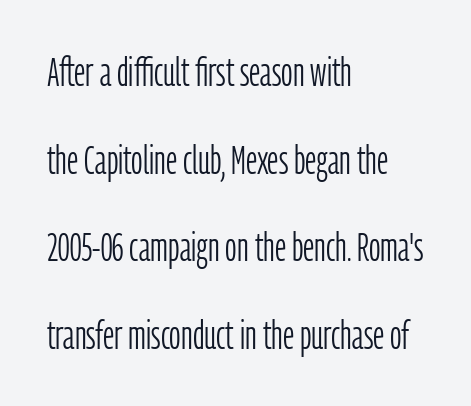
Q: Is the text bold? A: No.
Q: Is the text italic (slanted)? A: No, it is upright.
Q: Is the typeface a serif or a sans-serif typeface? A: Sans-serif.
Q: Is the text underlined? A: No.
Q: How is the paragraph aligned? A: Left-aligned.
Q: Is the spacing between letters normal or unusually wide? A: Normal.
Q: Is the spacing between lines tight, normal or loose? A: Loose.
Q: Width (condensed, normal, or wide)? A: Condensed.
Q: Stroke contrast? A: Low.
Q: x-height? A: Medium.
Q: Monospaced? A: No.
